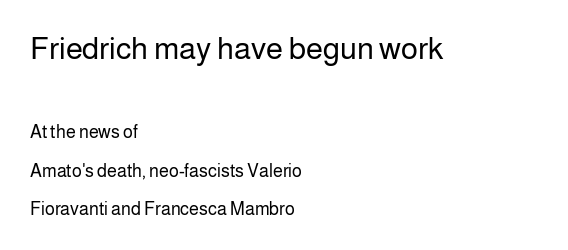
Standard letterfit; no display-style spreading of the glyphs. Type without underlining. Line spacing here is loose. When letters stand straight like this, we call the style roman or upright.
